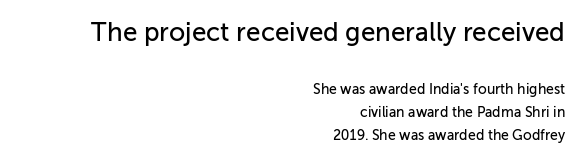
When letters stand straight like this, we call the style roman or upright. A flush-right, rag-left setting is used for this passage. Words appear dense and cohesive because spacing is normal. Words float on clear page, feet unadorned. Block one is the big one; block two sits smaller underneath.
